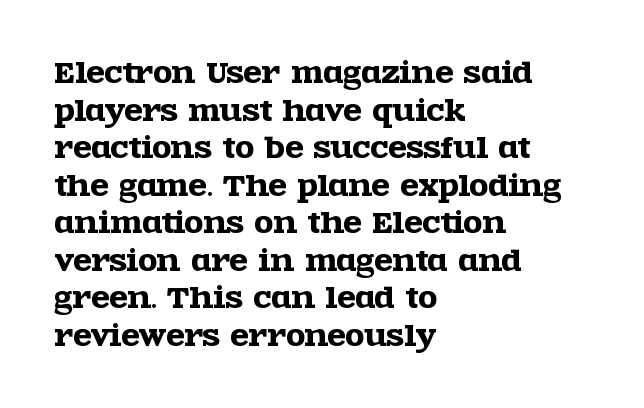
Q: Is the text italic (slanted)? A: No, it is upright.
Q: Is the text underlined? A: No.
Q: How is the paragraph aligned? A: Left-aligned.
Q: Is the spacing between letters normal or unusually wide? A: Normal.
Q: Is the spacing between lines tight, normal or loose? A: Normal.
